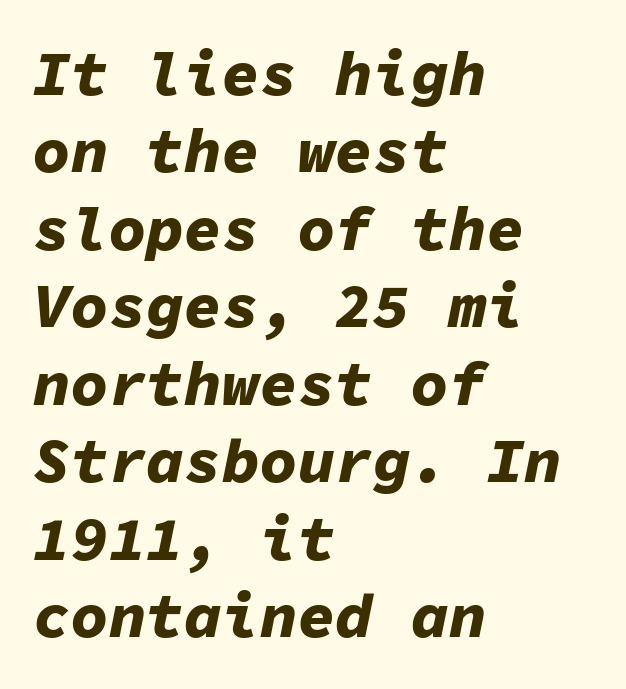
Q: Is the text bold? A: Yes.
Q: Is the text italic (slanted)? A: Yes, it leans right by about 11 degrees.
Q: Is the text underlined? A: No.
Q: How is the paragraph aligned? A: Left-aligned.
Q: Is the spacing between letters normal or unusually wide? A: Normal.
Q: Width (condensed, normal, or wide)? A: Normal.
Q: Stroke contrast? A: Low.
Q: x-height? A: Medium.
Q: Monospaced? A: Yes.
